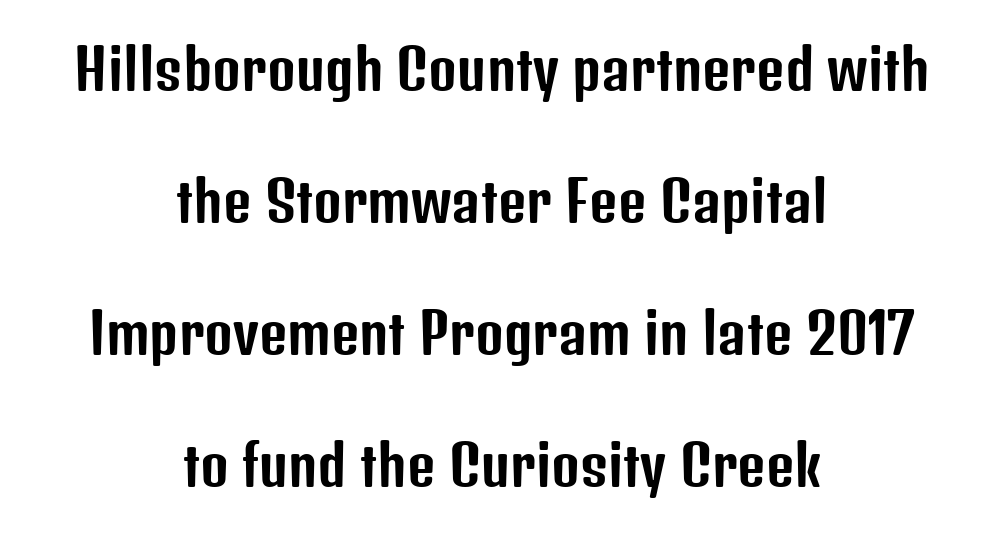
The image shows 55 px condensed sans-serif type, upright; set centered, loose line spacing (2.4x), normal letter spacing, not underlined; low stroke contrast and a medium x-height.
